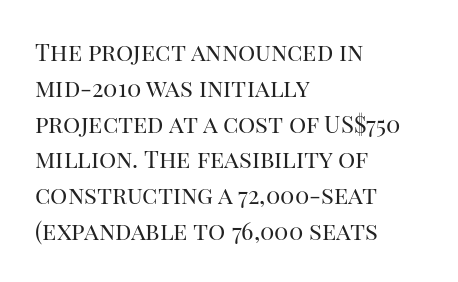
The setting favours the left margin, as ordinary paragraphs usually do. Upright lettering throughout. Letter spacing: default. No chunkiness to these letters — they're not bold.
